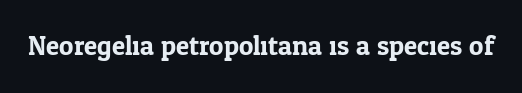
The image shows 27 px text type, upright; set normal letter spacing, not underlined.
